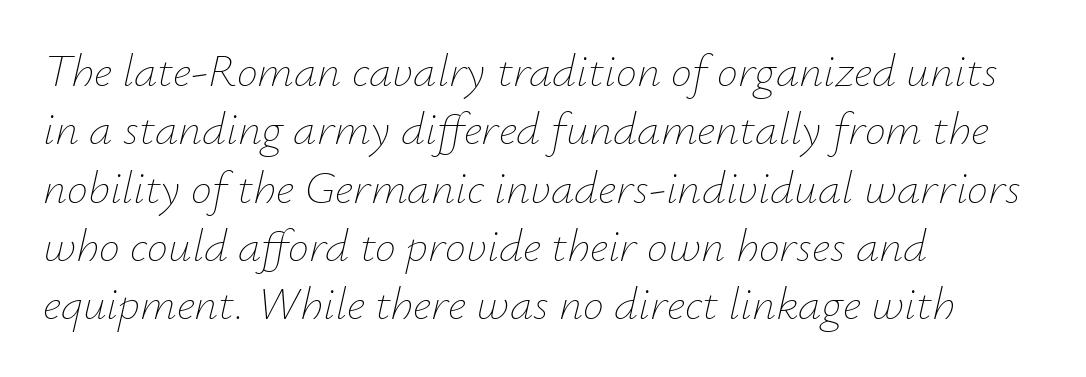
Proportional: the letters do not fall into vertical columns. Reading down the block, your eye returns to a fixed left position each line. Nobody drew a line under any word here. Compared with typical body copy, the letter spacing here is the same. Stem width sits at or under what a default text font uses.
